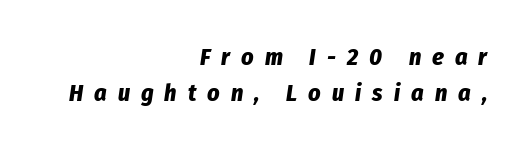
Q: Is the text bold? A: Yes.
Q: Is the text italic (slanted)? A: Yes, it leans right by about 8 degrees.
Q: Is the text underlined? A: No.
Q: How is the paragraph aligned? A: Right-aligned.
Q: Is the spacing between letters normal or unusually wide? A: Unusually wide.
Q: Is the spacing between lines tight, normal or loose? A: Normal.
